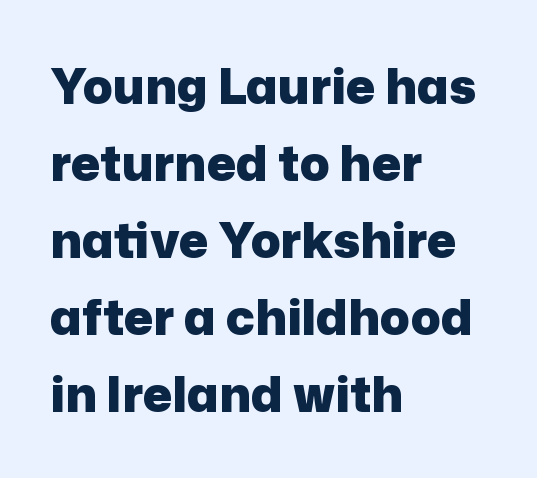
{"serif": "no", "italic": "no", "bold": "yes", "weight": "heavy", "width": "normal", "stroke_contrast": "low", "x_height": "medium", "monospaced": "no", "underline": "no", "align": "left", "line_spacing": "normal", "line_spacing_ratio": 1.57, "letter_spacing": "normal", "letter_spacing_em": 0.0, "glyph_px": 49}
